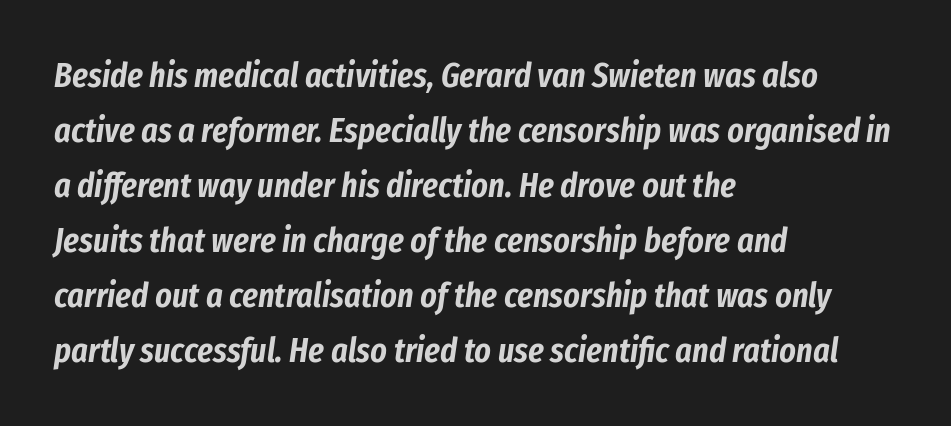
{"italic": "yes", "lean": "right", "slant_degrees": 8, "width": "condensed", "stroke_contrast": "low", "x_height": "medium", "monospaced": "no", "underline": "no", "align": "left", "line_spacing": "normal", "line_spacing_ratio": 1.57, "letter_spacing": "normal", "letter_spacing_em": 0.0, "glyph_px": 35}
